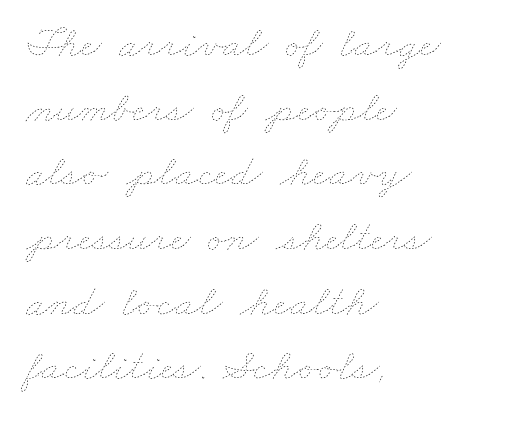
Default kerning and tracking; the words read as compact shapes. Quick note: interline space is typical. Think of a printed novel: that variable character pitch is what you see here. The font is comparable to plain body text, perhaps lighter. The space directly below the letters is spotless.
